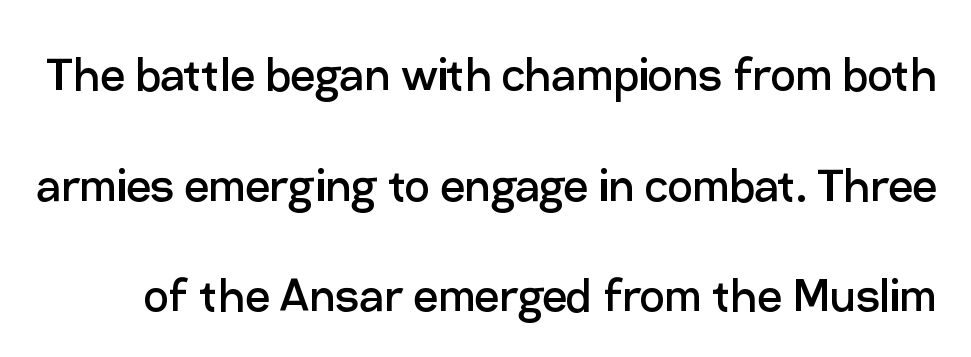
Q: Is the text bold? A: No.
Q: Is the text italic (slanted)? A: No, it is upright.
Q: Is the typeface a serif or a sans-serif typeface? A: Sans-serif.
Q: Is the text underlined? A: No.
Q: Is the spacing between letters normal or unusually wide? A: Normal.
Q: Is the spacing between lines tight, normal or loose? A: Loose.
Q: Width (condensed, normal, or wide)? A: Normal.
Q: Stroke contrast? A: Low.
Q: x-height? A: Medium.
Q: Monospaced? A: No.
